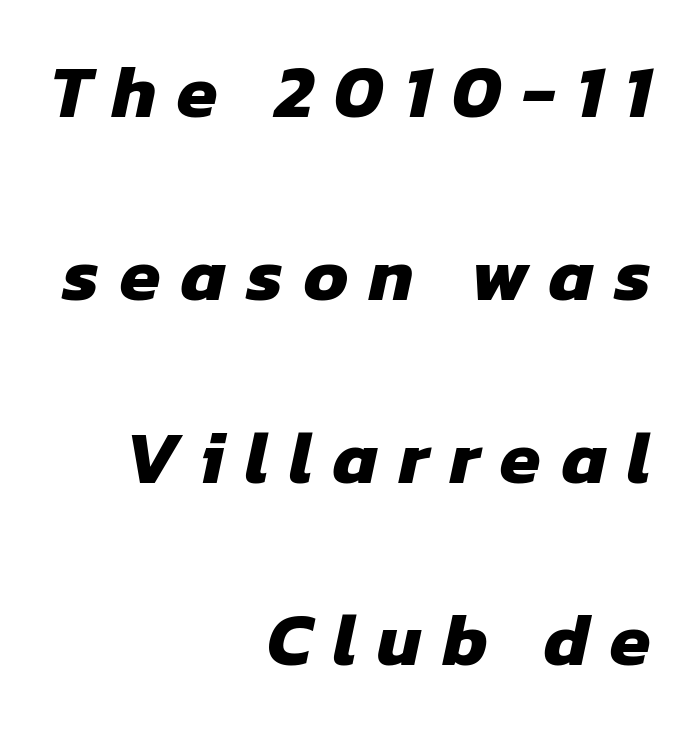
{"serif": "no", "bold": "yes", "weight": "heavy", "width": "normal", "stroke_contrast": "low", "x_height": "medium", "monospaced": "no", "underline": "no", "align": "right", "line_spacing": "loose", "line_spacing_ratio": 2.47, "letter_spacing": "wide", "letter_spacing_em": 0.28, "glyph_px": 74}
